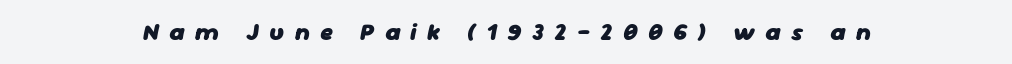
Quick note: italic. Caption: multi-line text, centered on the measure. Underline: absent. The characters look thick and weighty, a clear bold. The letterforms stand isolated, each surrounded by extra space.
